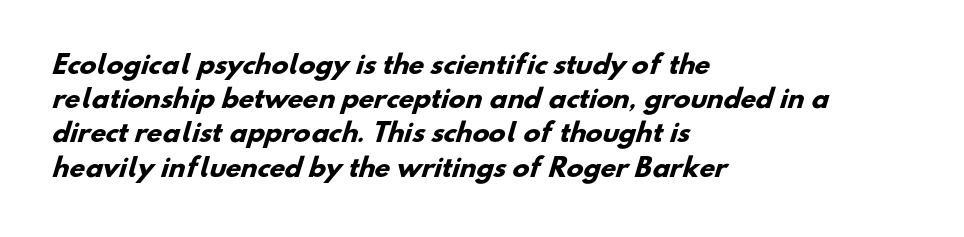
Visually the block forms a straight wall on the left and a jagged coastline on the right. The strokes are fattened all the way to bold. Each row of text sits above clean, open space. Notice how descenders clear the ascenders below comfortably — that's standard leading.
